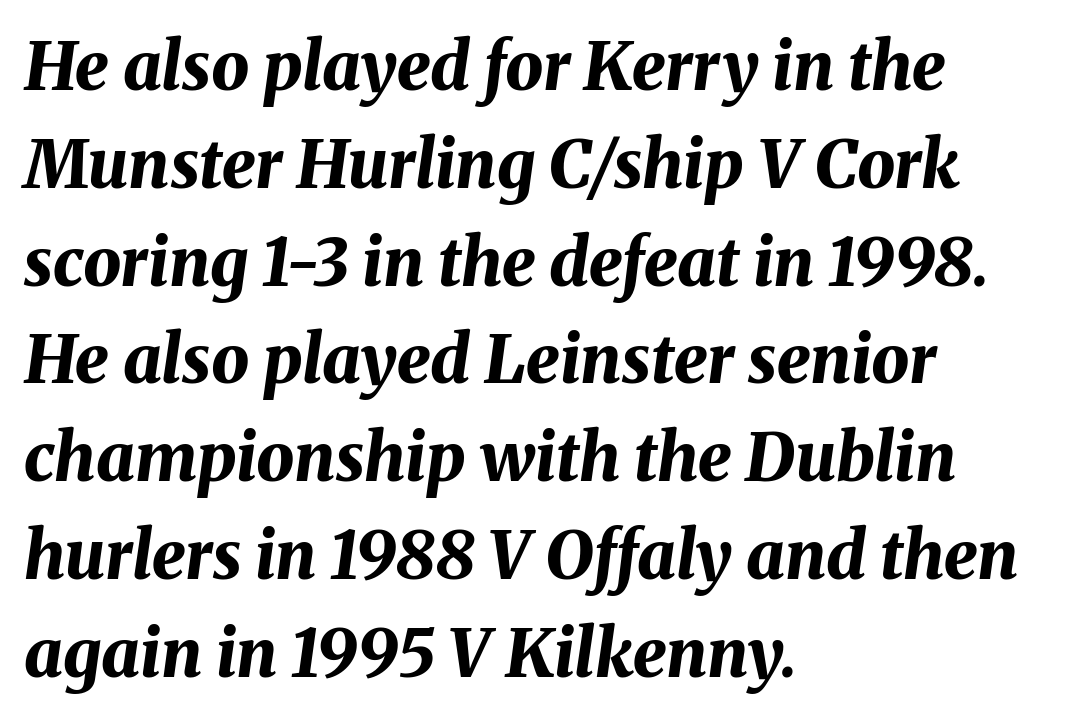
The foot of each line stays bare and open. The horizontal fit of the characters is conventional and even. Weight check: bold — yes, fully. The letters advance in unequal steps, a hallmark of proportional type. A typesetter would call this leading conventional body-copy spacing. The lines in this sample share a left origin and differ only in where they stop.
